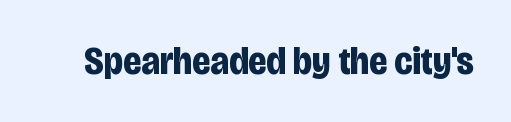
The image shows 39 px bold, condensed sans-serif type, upright; set normal letter spacing, not underlined; low stroke contrast and a large x-height.
